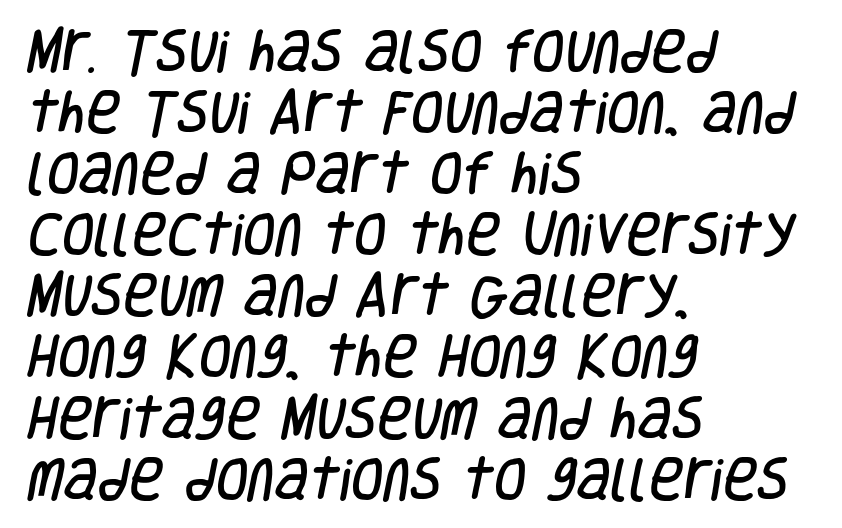
{"serif": "no", "width": "condensed", "stroke_contrast": "low", "x_height": "large", "monospaced": "no", "underline": "no", "align": "left", "line_spacing": "normal", "line_spacing_ratio": 1.3, "letter_spacing": "normal", "letter_spacing_em": 0.0, "glyph_px": 47}
